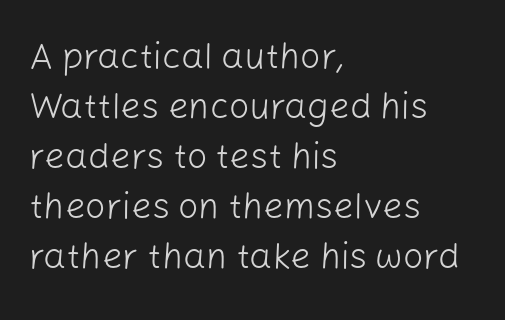
If you drew a ruler down the left edge, every line would touch it. The strip under each line holds only bare page. It's the straight-up-and-down kind of type. How are the letters spaced? Ordinarily, with no added tracking. Look at the bottom of the vertical strokes: they stop flat, with no serifs.
